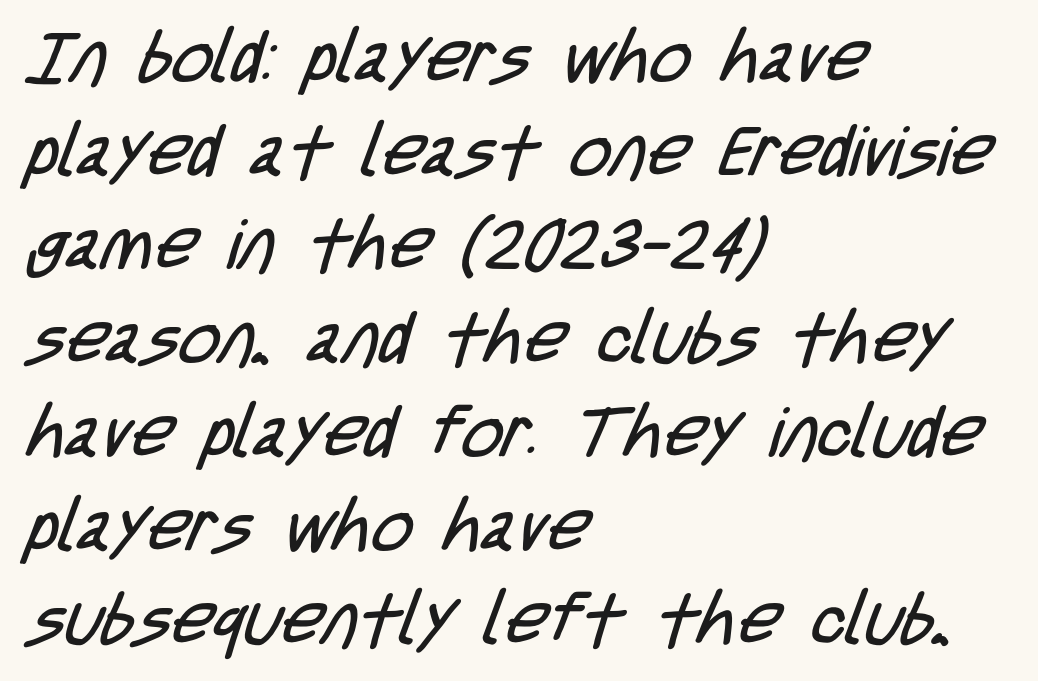
{"serif": "no", "bold": "no", "weight": "regular", "width": "condensed", "stroke_contrast": "low", "x_height": "large", "monospaced": "no", "underline": "no", "align": "left", "line_spacing": "normal", "line_spacing_ratio": 1.32, "letter_spacing": "normal", "letter_spacing_em": 0.0, "glyph_px": 71}
